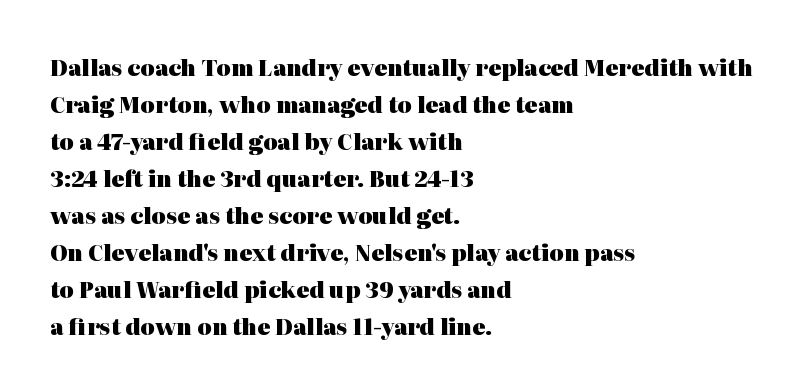
{"italic": "no", "bold": "yes", "underline": "no", "align": "left", "line_spacing": "normal", "line_spacing_ratio": 1.68, "letter_spacing": "normal", "letter_spacing_em": 0.0, "glyph_px": 22}
